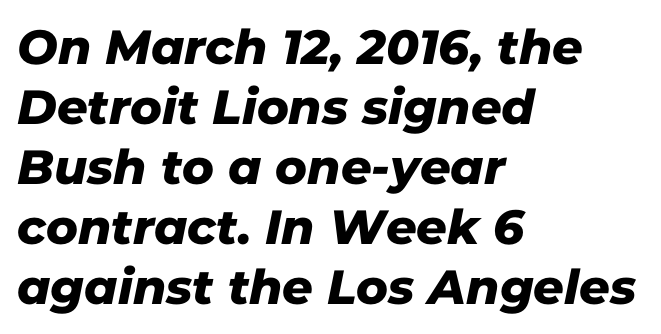
Successive baselines arrive at the customary interval. Here the glyphs are tracked normally, forming tight word shapes. Each line starts at the same left margin while the right side varies. Serifs: no, the terminals of the letterforms are clean. Underline: absent.
